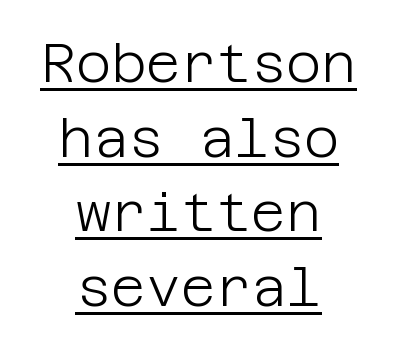
{"serif": "no", "italic": "no", "bold": "no", "weight": "light", "width": "normal", "stroke_contrast": "low", "x_height": "large", "underline": "yes", "align": "center", "line_spacing": "normal", "line_spacing_ratio": 1.38, "letter_spacing": "normal", "letter_spacing_em": 0.0, "glyph_px": 54}
